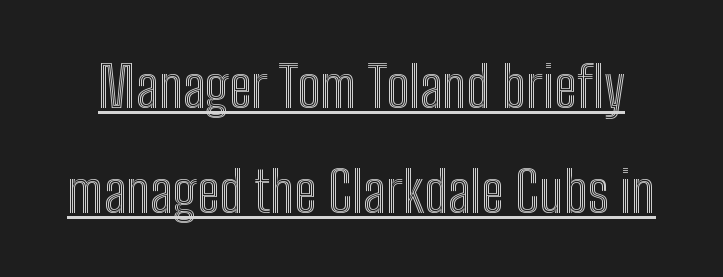
Q: Is the text italic (slanted)? A: No, it is upright.
Q: Is the text underlined? A: Yes.
Q: Is the spacing between letters normal or unusually wide? A: Normal.
Q: Width (condensed, normal, or wide)? A: Condensed.
Q: x-height? A: Medium.
Q: Monospaced? A: No.
